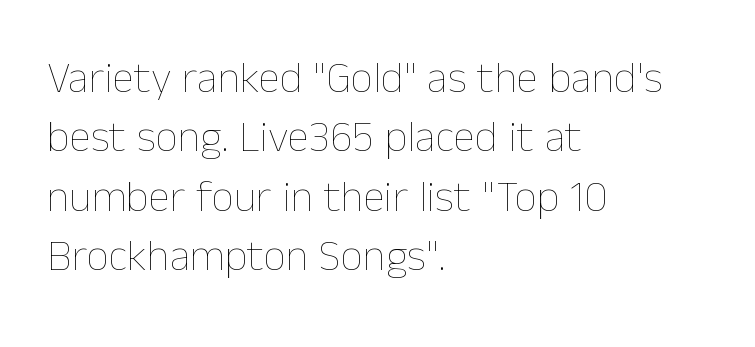
The image shows 44 px thin type, upright; set left-aligned, normal line spacing (1.35x), normal letter spacing, not underlined; low stroke contrast and a medium x-height.
